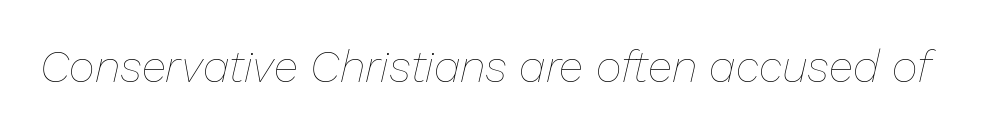
Here the glyphs are tracked normally, forming tight word shapes. Italic: yes, the glyphs are oblique. The string is rendered with underlining switched off. These lines are rendered in a variable-pitch font. The typesetting does not lean heavy: it is not bold.
